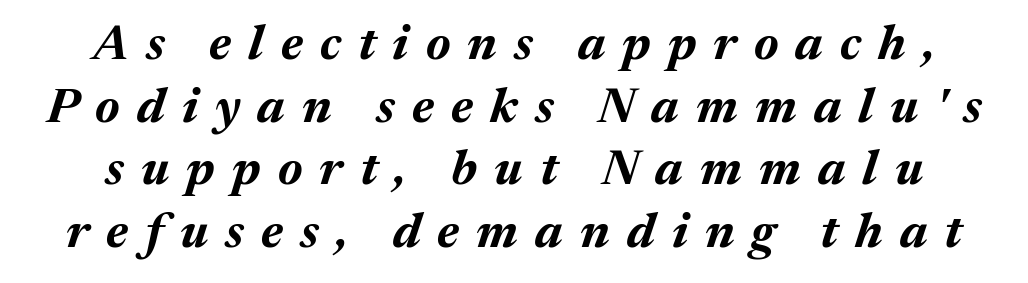
Q: Is the text bold? A: Yes.
Q: Is the text italic (slanted)? A: Yes, it leans right by about 17 degrees.
Q: Is the text underlined? A: No.
Q: Is the spacing between letters normal or unusually wide? A: Unusually wide.
Q: Is the spacing between lines tight, normal or loose? A: Normal.
Q: Width (condensed, normal, or wide)? A: Normal.
Q: Stroke contrast? A: Medium.
Q: x-height? A: Medium.
Q: Monospaced? A: No.
